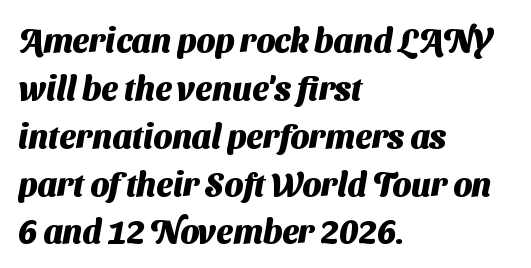
{"serif": "no", "bold": "yes", "weight": "heavy", "width": "normal", "stroke_contrast": "medium", "x_height": "medium", "monospaced": "no", "underline": "no", "align": "left", "line_spacing": "normal", "line_spacing_ratio": 1.45, "letter_spacing": "normal", "letter_spacing_em": 0.0, "glyph_px": 33}
